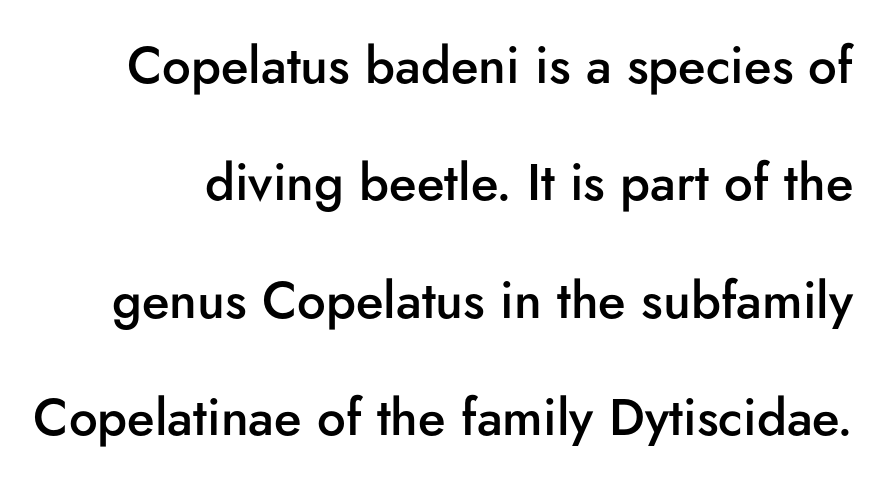
Q: Is the text bold? A: Semi-bold.
Q: Is the text italic (slanted)? A: No, it is upright.
Q: Is the typeface a serif or a sans-serif typeface? A: Sans-serif.
Q: Is the text underlined? A: No.
Q: Is the spacing between letters normal or unusually wide? A: Normal.
Q: Is the spacing between lines tight, normal or loose? A: Loose.
Q: Width (condensed, normal, or wide)? A: Normal.
Q: Stroke contrast? A: Low.
Q: x-height? A: Small.
Q: Monospaced? A: No.
